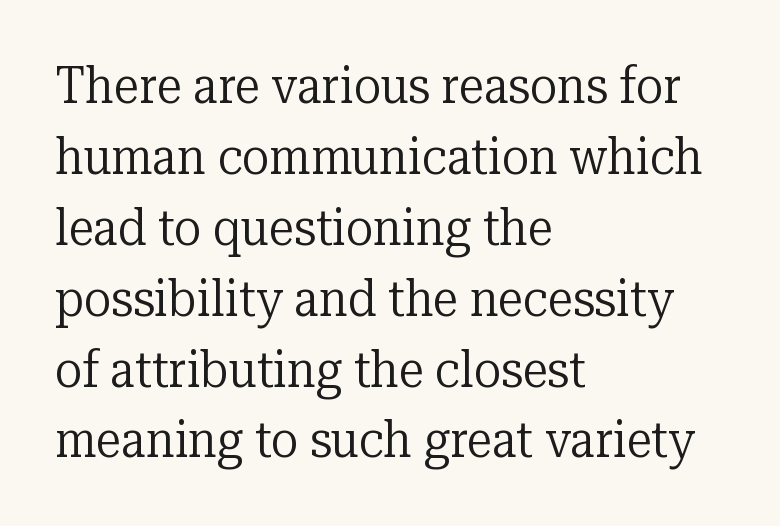
Horizontally, the lines are justified to the leading edge only. The passage shown is not bold in any degree. Descender tails drop into unmarked territory. Summary of vertical rhythm: regular, with standard interline spacing.
